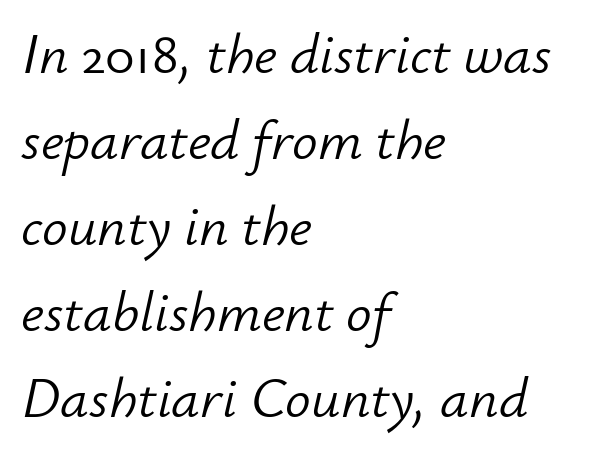
The horizontal fit of the characters is conventional and even. Clear beneath every line of the passage. Character widths vary here, with narrow letters taking less room than wide ones. These lines stack with their left ends in a neat column. These lines sit exactly where default settings would place them.
